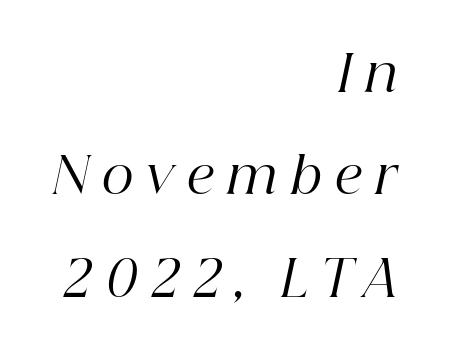
Horizontally, the lines are justified to the trailing edge only. Letterform terminals end in serifs throughout the passage. What's the leading like? Stretched, with rows far apart. Check the space under the baseline: it is left empty.
